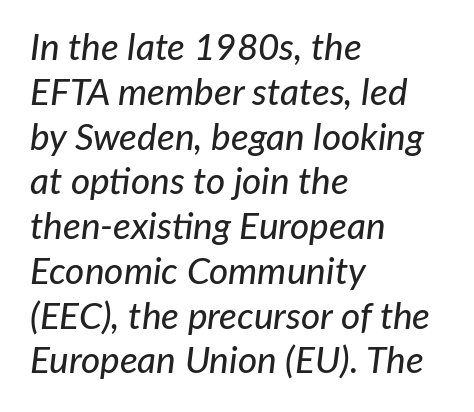
The glyphs look as if they've been sheared to an angle. Standard letterfit; no display-style spreading of the glyphs. The setting favours the left margin, as ordinary paragraphs usually do. A bare baseline throughout the passage. Is this a fixed-width face? No — the glyphs have proportional, varying widths.
